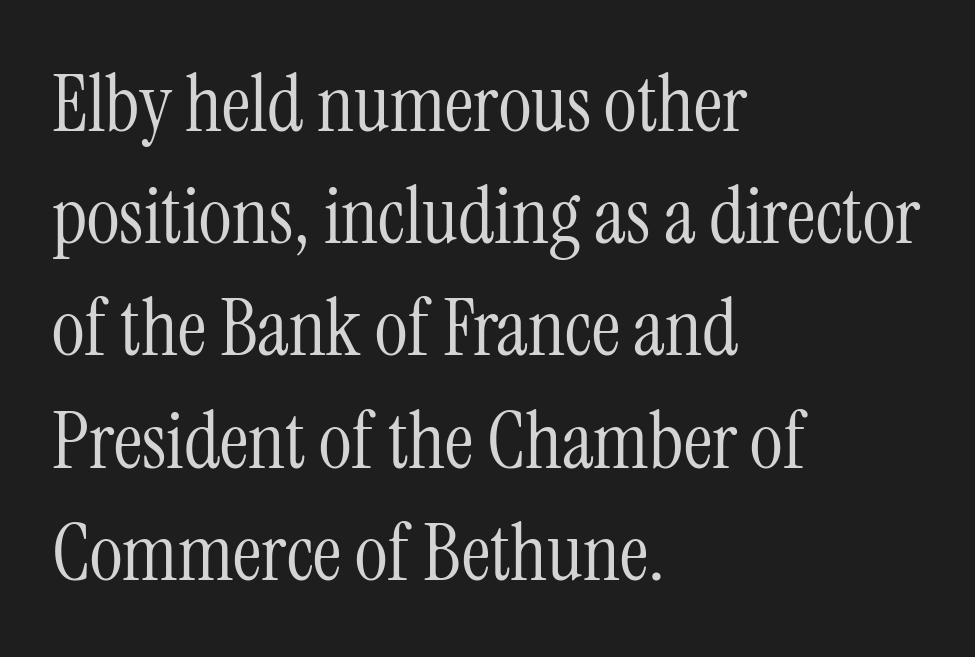
Q: Is the text bold? A: No.
Q: Is the text italic (slanted)? A: No, it is upright.
Q: Is the typeface a serif or a sans-serif typeface? A: Serif.
Q: Is the text underlined? A: No.
Q: How is the paragraph aligned? A: Left-aligned.
Q: Is the spacing between letters normal or unusually wide? A: Normal.
Q: Is the spacing between lines tight, normal or loose? A: Normal.
Q: Width (condensed, normal, or wide)? A: Condensed.
Q: Stroke contrast? A: Medium.
Q: x-height? A: Medium.
Q: Monospaced? A: No.
